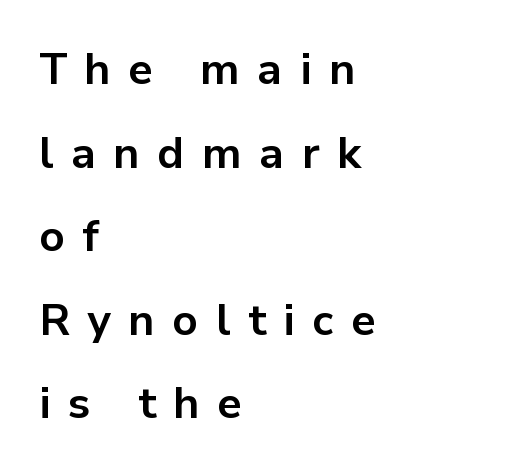
{"serif": "no", "italic": "no", "bold": "yes", "weight": "bold", "width": "normal", "stroke_contrast": "low", "x_height": "medium", "monospaced": "no", "underline": "no", "align": "left", "line_spacing": "loose", "line_spacing_ratio": 1.9, "letter_spacing": "wide", "letter_spacing_em": 0.4, "glyph_px": 44}
